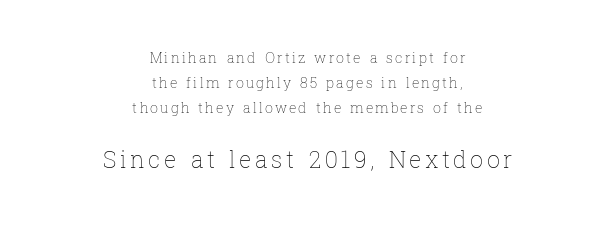
The font's upright variant was chosen for this text. No word sits above an underline. Is the type heavy? It reads as light-to-regular instead. The compositor balanced each line on the midline. Bigger letters appear in the bottom chunk; the top chunk is reduced.
